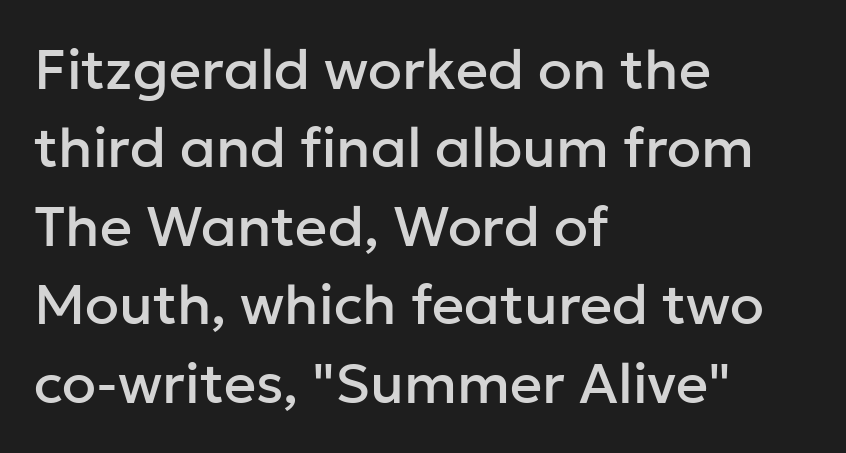
{"serif": "no", "italic": "no", "width": "normal", "stroke_contrast": "low", "x_height": "medium", "monospaced": "no", "underline": "no", "align": "left", "line_spacing": "normal", "line_spacing_ratio": 1.4, "letter_spacing": "normal", "letter_spacing_em": 0.0, "glyph_px": 56}
